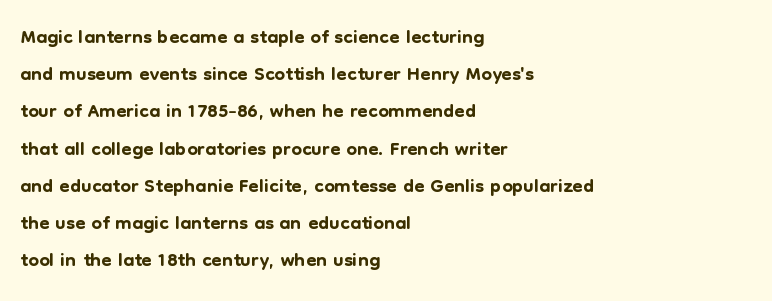
Q: Is the text italic (slanted)? A: No, it is upright.
Q: Is the typeface a serif or a sans-serif typeface? A: Sans-serif.
Q: Is the text underlined? A: No.
Q: How is the paragraph aligned? A: Left-aligned.
Q: Is the spacing between letters normal or unusually wide? A: Normal.
Q: Width (condensed, normal, or wide)? A: Normal.
Q: Stroke contrast? A: Low.
Q: x-height? A: Medium.
Q: Monospaced? A: No.
